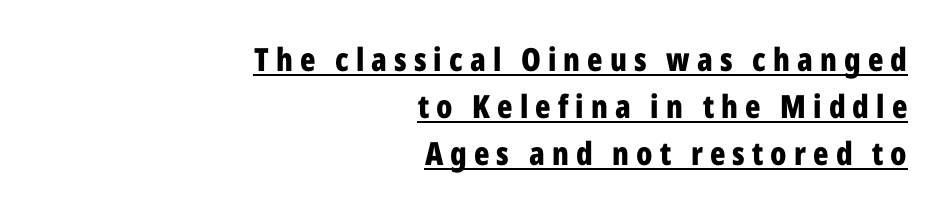
{"serif": "no", "italic": "no", "bold": "yes", "weight": "bold", "width": "condensed", "stroke_contrast": "low", "x_height": "medium", "monospaced": "no", "underline": "yes", "align": "right", "line_spacing": "normal", "line_spacing_ratio": 1.47, "letter_spacing": "wide", "letter_spacing_em": 0.22, "glyph_px": 32}
